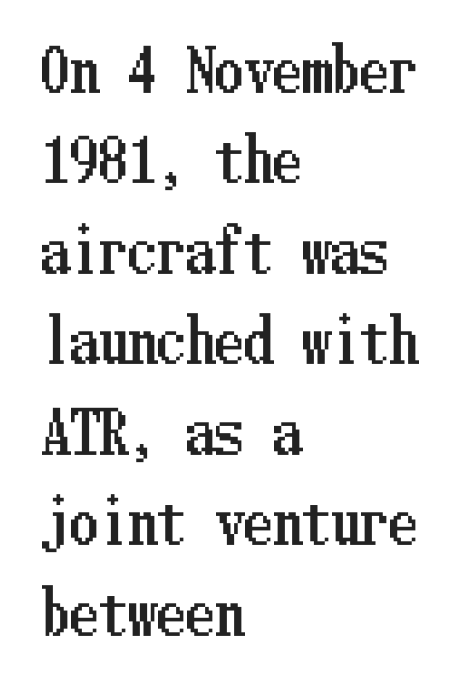
The image shows 58 px condensed type, upright; set left-aligned, normal line spacing (1.56x), normal letter spacing, not underlined; low stroke contrast and a medium x-height.
